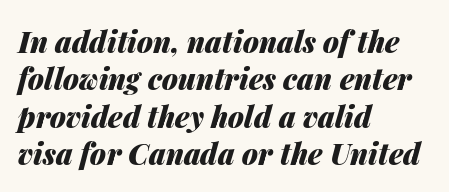
Would a proofreader flag this as italicized? Yes. This sample is left-justified, so line endings fall wherever the words run out. The face used here is proportionally spaced, like ordinary book or web type. Spacing between characters is what you'd get straight out of the box.
